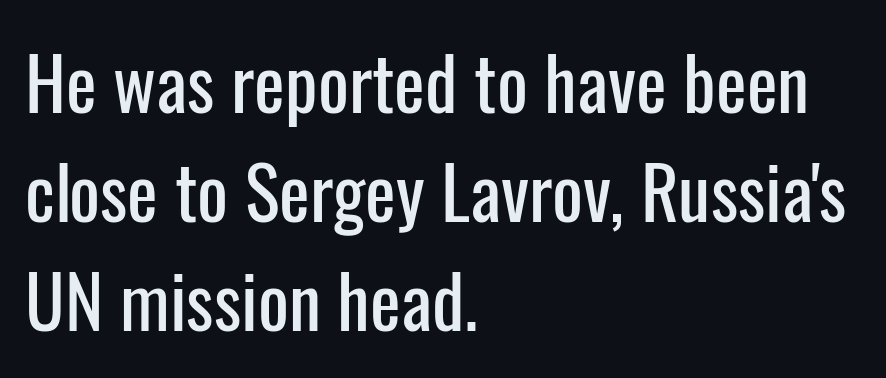
Q: Is the text italic (slanted)? A: No, it is upright.
Q: Is the typeface a serif or a sans-serif typeface? A: Sans-serif.
Q: Is the text underlined? A: No.
Q: How is the paragraph aligned? A: Left-aligned.
Q: Is the spacing between letters normal or unusually wide? A: Normal.
Q: Is the spacing between lines tight, normal or loose? A: Normal.
Q: Width (condensed, normal, or wide)? A: Condensed.
Q: Stroke contrast? A: Low.
Q: x-height? A: Medium.
Q: Monospaced? A: No.
